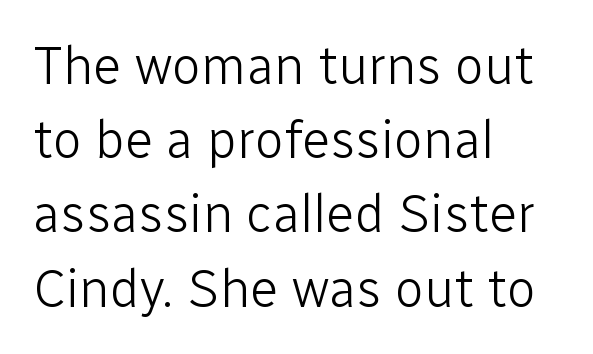
Q: Is the text bold? A: No.
Q: Is the text italic (slanted)? A: No, it is upright.
Q: Is the typeface a serif or a sans-serif typeface? A: Sans-serif.
Q: Is the text underlined? A: No.
Q: How is the paragraph aligned? A: Left-aligned.
Q: Is the spacing between letters normal or unusually wide? A: Normal.
Q: Is the spacing between lines tight, normal or loose? A: Normal.
Q: Width (condensed, normal, or wide)? A: Normal.
Q: Stroke contrast? A: Low.
Q: x-height? A: Medium.
Q: Monospaced? A: No.
